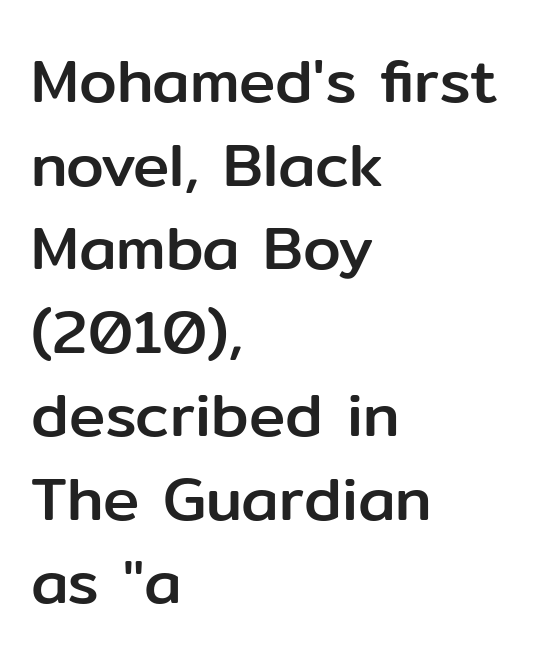
Regarding leading, the lines here are spaced in the standard way. A clean baseline with only descenders dipping below it. The specimen reads as upright at a glance. Short and long lines alike share a common starting point at left. These lines are composed in type without serifs. The letters advance in unequal steps, a hallmark of proportional type.
